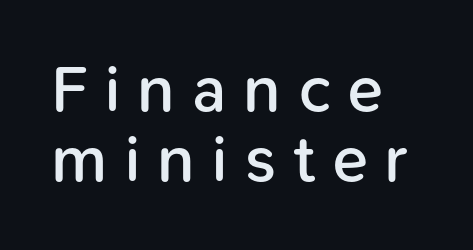
Q: Is the text bold? A: Semi-bold.
Q: Is the text italic (slanted)? A: No, it is upright.
Q: Is the typeface a serif or a sans-serif typeface? A: Sans-serif.
Q: Is the text underlined? A: No.
Q: How is the paragraph aligned? A: Left-aligned.
Q: Is the spacing between letters normal or unusually wide? A: Unusually wide.
Q: Is the spacing between lines tight, normal or loose? A: Tight.
Q: Width (condensed, normal, or wide)? A: Normal.
Q: Stroke contrast? A: Low.
Q: x-height? A: Medium.
Q: Monospaced? A: No.
